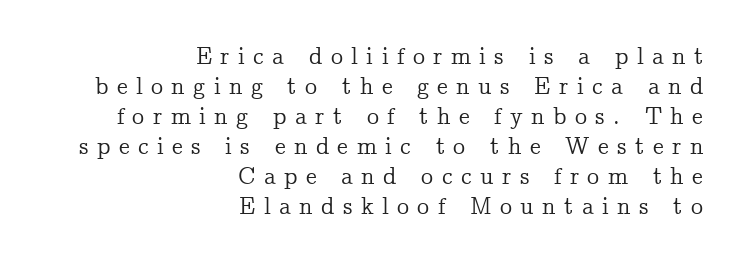
Q: Is the text italic (slanted)? A: No, it is upright.
Q: Is the text underlined? A: No.
Q: How is the paragraph aligned? A: Right-aligned.
Q: Is the spacing between letters normal or unusually wide? A: Unusually wide.
Q: Is the spacing between lines tight, normal or loose? A: Normal.
